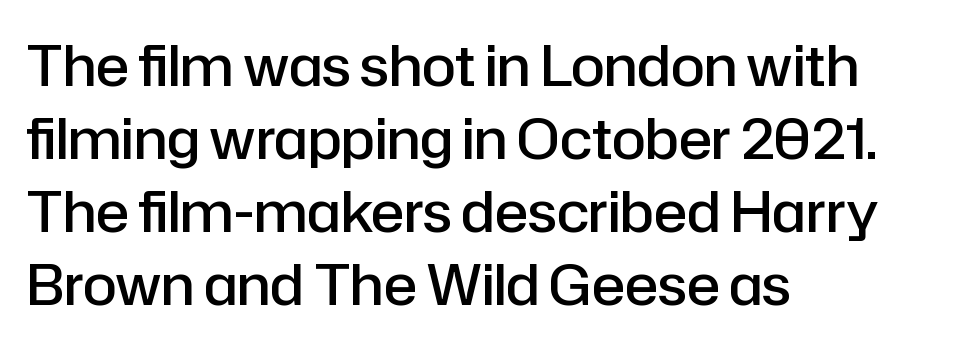
Q: Is the text bold? A: Semi-bold.
Q: Is the text italic (slanted)? A: No, it is upright.
Q: Is the typeface a serif or a sans-serif typeface? A: Sans-serif.
Q: Is the text underlined? A: No.
Q: How is the paragraph aligned? A: Left-aligned.
Q: Is the spacing between letters normal or unusually wide? A: Normal.
Q: Is the spacing between lines tight, normal or loose? A: Normal.
Q: Width (condensed, normal, or wide)? A: Normal.
Q: Stroke contrast? A: Low.
Q: x-height? A: Medium.
Q: Monospaced? A: No.
